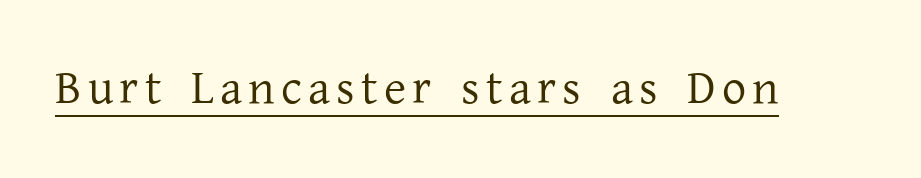
{"serif": "yes", "italic": "no", "bold": "no", "weight": "regular", "width": "normal", "stroke_contrast": "low", "x_height": "medium", "monospaced": "no", "underline": "yes", "glyph_px": 48}
